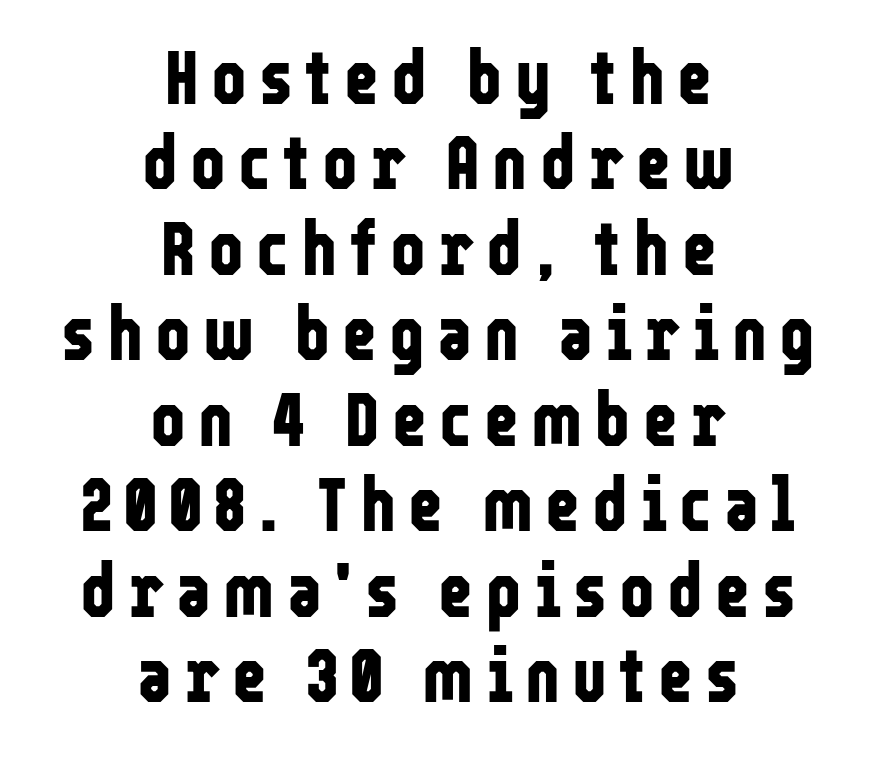
Observe the absence of serifs on each vertical stroke in this sample. This sample is center-justified, so both line endings float freely. The passage shown stacks its lines with hardly any gap. Rule under the text: the space is simply empty. As a designer I'd log this as weight 700, bold.
